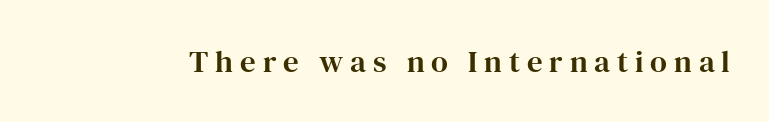
In terms of letterform style, serifs are clearly present. Decoration check: the copy has no underline. Spacing verdict: proportional, widths tailored to each character. The gaps between neighbouring characters are conspicuously large. Tall strokes in this sample are plumb rather than angled.
